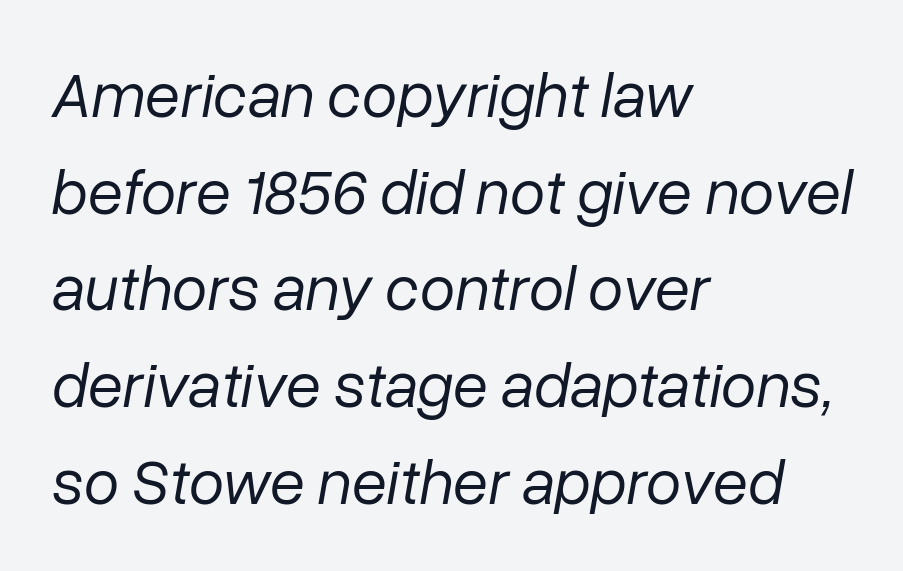
The image shows 64 px regular-weight type, italic (leaning right); set left-aligned, normal line spacing (1.51x), normal letter spacing, not underlined; low stroke contrast and a medium x-height.
